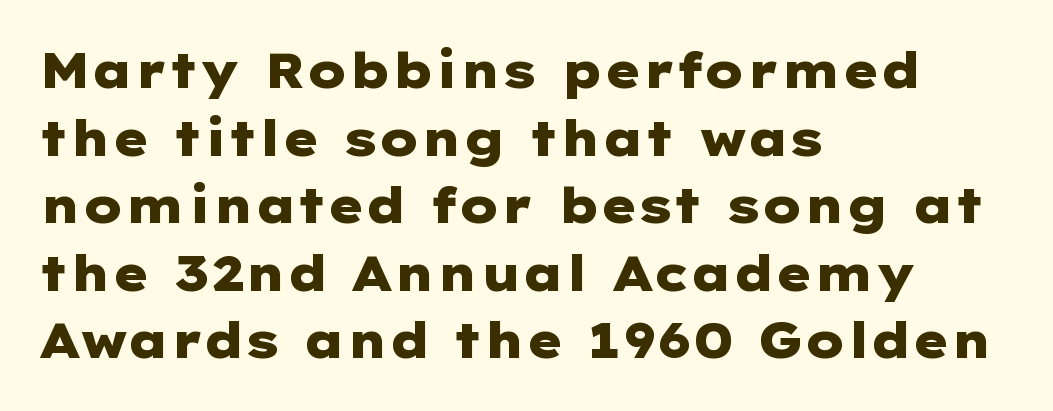
The image shows 49 px heavy, wide sans-serif type, upright; set left-aligned, normal line spacing (1.38x), normal letter spacing, not underlined; low stroke contrast and a medium x-height.
